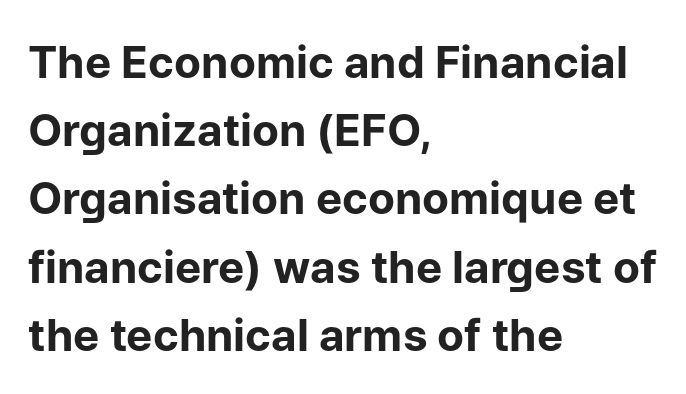
{"serif": "no", "italic": "no", "bold": "yes", "weight": "bold", "width": "normal", "stroke_contrast": "low", "x_height": "medium", "monospaced": "no", "underline": "no", "align": "left", "line_spacing": "normal", "line_spacing_ratio": 1.55, "letter_spacing": "normal", "letter_spacing_em": 0.0, "glyph_px": 44}
